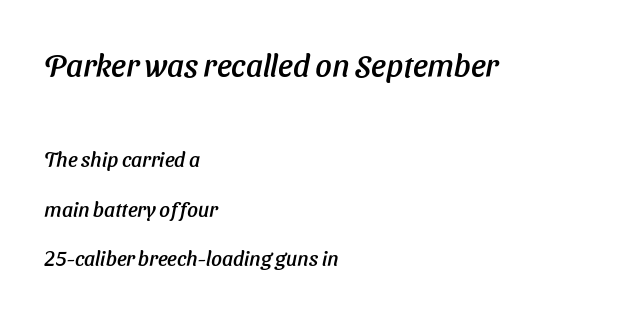
Q: Is the text italic (slanted)? A: Yes, it leans right by about 11 degrees.
Q: Is the text underlined? A: No.
Q: How is the paragraph aligned? A: Left-aligned.
Q: Is the spacing between letters normal or unusually wide? A: Normal.
Q: Is the spacing between lines tight, normal or loose? A: Loose.
Q: Which block of text is set in a larger size, the first (top) or the second (bottom)? A: The first (top) one.
Q: Width (condensed, normal, or wide)? A: Normal.
Q: Stroke contrast? A: Low.
Q: x-height? A: Medium.
Q: Monospaced? A: No.
